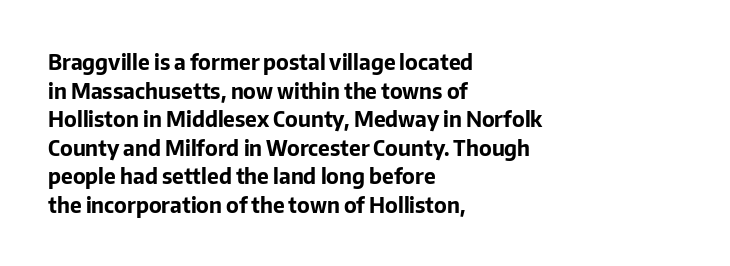
The image shows 21 px bold type, upright; set left-aligned, normal line spacing (1.36x), normal letter spacing, not underlined.
